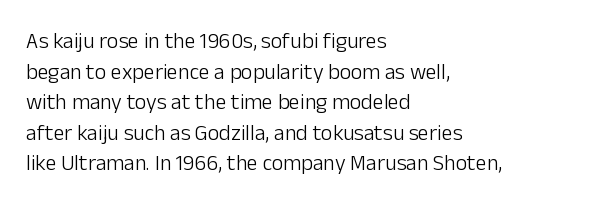
Q: Is the text bold? A: No.
Q: Is the text italic (slanted)? A: No, it is upright.
Q: Is the text underlined? A: No.
Q: How is the paragraph aligned? A: Left-aligned.
Q: Is the spacing between letters normal or unusually wide? A: Normal.
Q: Is the spacing between lines tight, normal or loose? A: Normal.
